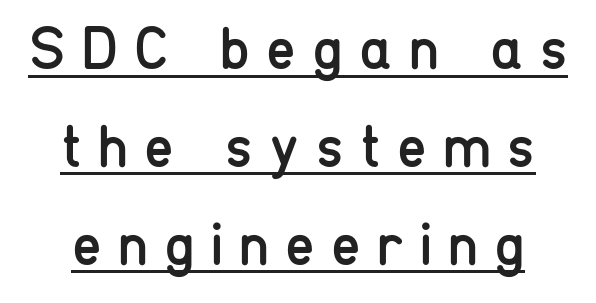
The image shows 60 px regular-weight, condensed sans-serif type, upright; set normal line spacing (1.63x), unusually wide letter spacing (+0.27 em), underlined; low stroke contrast and a medium x-height.
